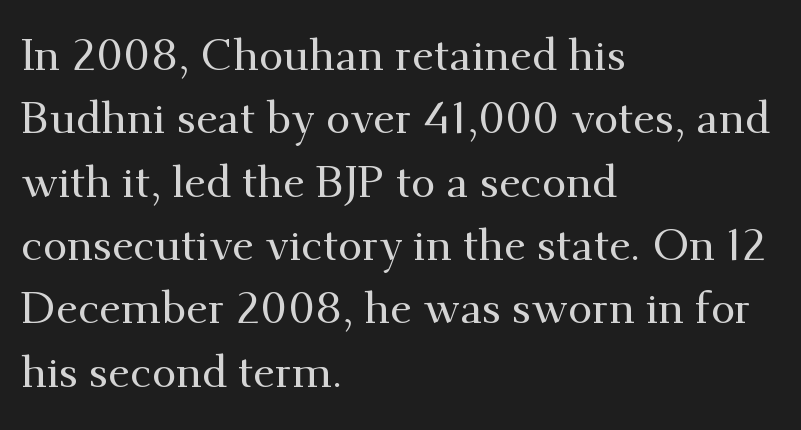
Q: Is the text italic (slanted)? A: No, it is upright.
Q: Is the typeface a serif or a sans-serif typeface? A: Serif.
Q: Is the text underlined? A: No.
Q: How is the paragraph aligned? A: Left-aligned.
Q: Is the spacing between letters normal or unusually wide? A: Normal.
Q: Is the spacing between lines tight, normal or loose? A: Normal.
Q: Width (condensed, normal, or wide)? A: Normal.
Q: Stroke contrast? A: Medium.
Q: x-height? A: Small.
Q: Monospaced? A: No.
